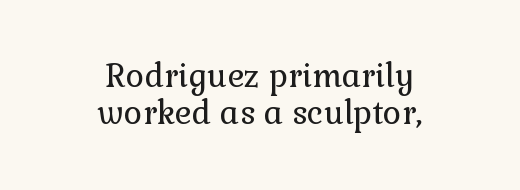
The image shows 32 px regular-weight serif type, upright; set centered, line spacing 1.16x, normal letter spacing, not underlined; low stroke contrast and a medium x-height.
